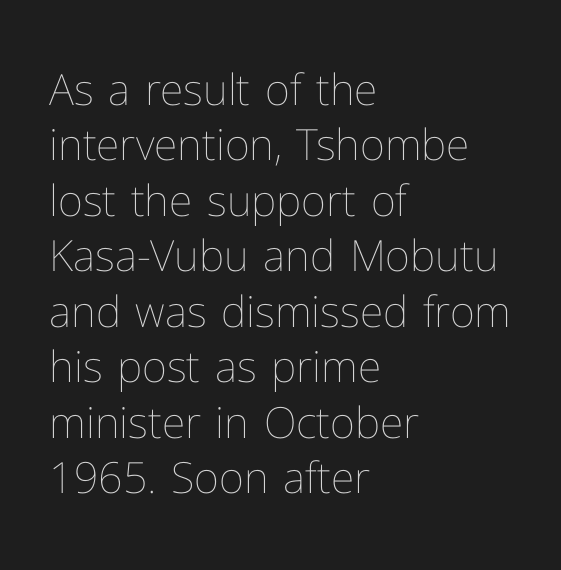
The image shows 43 px thin type, upright; set left-aligned, normal line spacing (1.29x), normal letter spacing, not underlined; low stroke contrast and a medium x-height.
